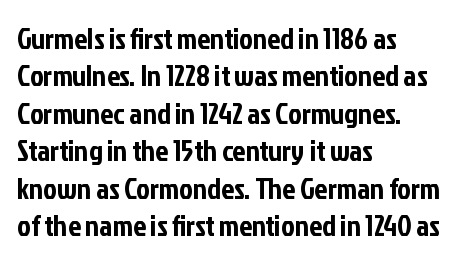
Q: Is the text italic (slanted)? A: No, it is upright.
Q: Is the typeface a serif or a sans-serif typeface? A: Sans-serif.
Q: Is the text underlined? A: No.
Q: How is the paragraph aligned? A: Left-aligned.
Q: Is the spacing between letters normal or unusually wide? A: Normal.
Q: Is the spacing between lines tight, normal or loose? A: Normal.
Q: Width (condensed, normal, or wide)? A: Condensed.
Q: Stroke contrast? A: Low.
Q: x-height? A: Medium.
Q: Monospaced? A: No.
